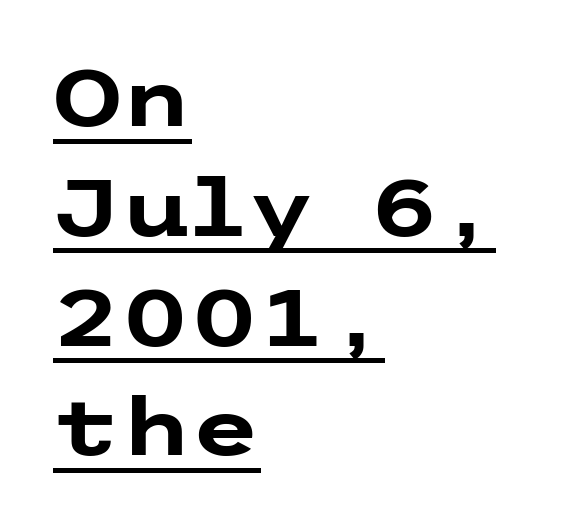
The image shows 79 px heavy, wide sans-serif type, upright; set left-aligned, normal line spacing (1.39x), normal letter spacing, underlined; low stroke contrast and a medium x-height.
